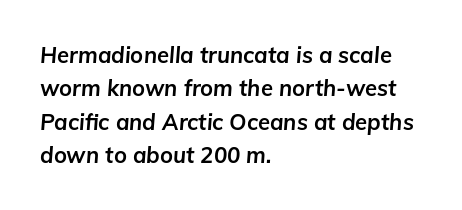
No word sits above an underline. Short note: letters normally spaced. A student would call this left alignment; a typographer would say flush left, rag right. The letters are slanted; this is an italic face. The rendering uses a moderate line-height, typical for paragraphs.
